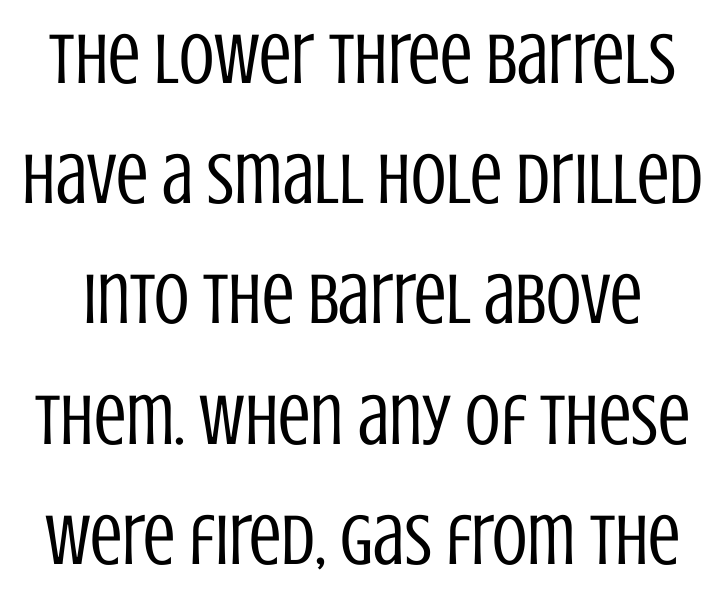
{"serif": "no", "italic": "no", "bold": "no", "weight": "regular", "width": "condensed", "stroke_contrast": "low", "x_height": "large", "monospaced": "no", "underline": "no", "line_spacing": "normal", "line_spacing_ratio": 1.67, "letter_spacing": "normal", "letter_spacing_em": 0.0, "glyph_px": 72}
